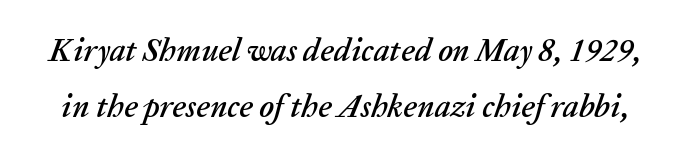
{"italic": "yes", "lean": "right", "slant_degrees": 20, "width": "normal", "stroke_contrast": "low", "x_height": "medium", "monospaced": "no", "underline": "no", "line_spacing_ratio": 1.74, "letter_spacing": "normal", "letter_spacing_em": 0.0, "glyph_px": 32}
